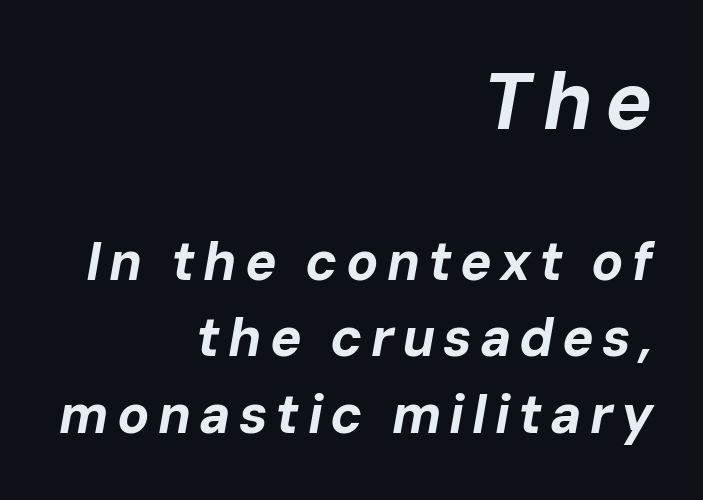
{"italic": "yes", "lean": "right", "slant_degrees": 10, "bold": "yes", "weight": "bold", "width": "normal", "stroke_contrast": "low", "x_height": "medium", "monospaced": "no", "underline": "no", "align": "right", "line_spacing": "normal", "line_spacing_ratio": 1.44, "larger_block": "first", "size_ratio": 1.49, "glyph_px": 79}
